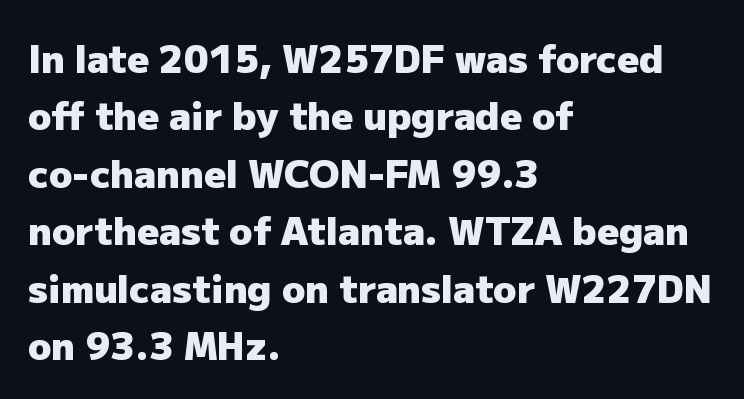
Serifs: no, the terminals of the letterforms are clean. This sample has the flowing, uneven cadence of proportional lettering. Italic: no, the glyphs are upright roman. A clean baseline with only descenders dipping below it. There is no visible air inserted between adjacent glyphs. Interline gaps are of average width in this sample.
